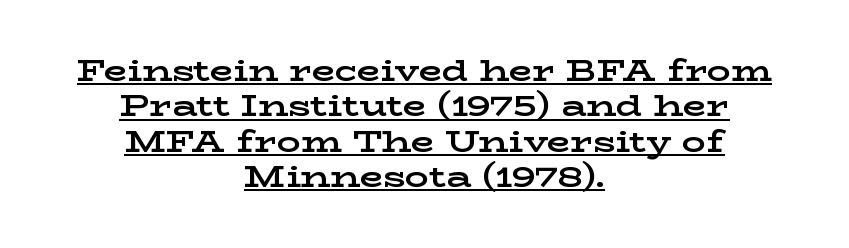
These lines keep a tight, regular rhythm from letter to letter. This sample has the flowing, uneven cadence of proportional lettering. Does the copy run flush right? No — it is centered line by line. The face used here appears with an underline applied. A typesetter would mark this as roman, not italic. Compared with an ordinary text face, these strokes are far heavier — a full bold.
